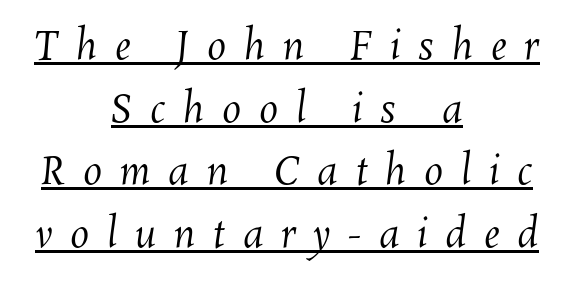
{"bold": "no", "weight": "regular", "width": "normal", "stroke_contrast": "medium", "x_height": "medium", "monospaced": "no", "underline": "yes", "align": "center", "line_spacing": "normal", "line_spacing_ratio": 1.65, "letter_spacing": "wide", "letter_spacing_em": 0.47, "glyph_px": 38}
